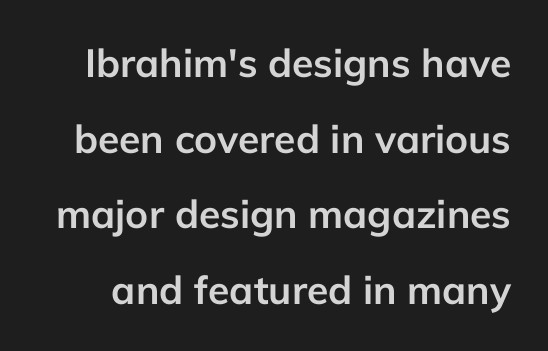
Q: Is the text bold? A: Yes.
Q: Is the text italic (slanted)? A: No, it is upright.
Q: Is the typeface a serif or a sans-serif typeface? A: Sans-serif.
Q: Is the text underlined? A: No.
Q: Is the spacing between letters normal or unusually wide? A: Normal.
Q: Is the spacing between lines tight, normal or loose? A: Loose.
Q: Width (condensed, normal, or wide)? A: Normal.
Q: Stroke contrast? A: Low.
Q: x-height? A: Medium.
Q: Monospaced? A: No.
